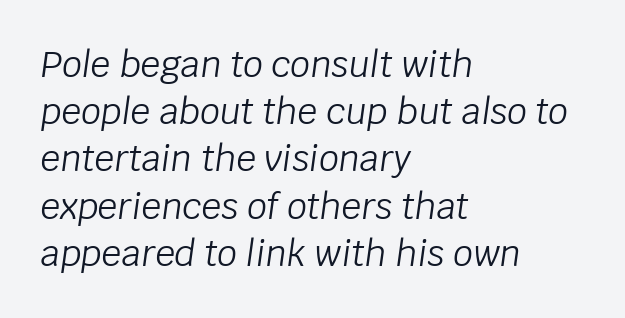
{"italic": "yes", "lean": "right", "slant_degrees": 8, "bold": "no", "weight": "light", "width": "normal", "stroke_contrast": "low", "x_height": "large", "monospaced": "no", "underline": "no", "align": "left", "line_spacing": "normal", "line_spacing_ratio": 1.35, "letter_spacing": "normal", "letter_spacing_em": 0.0, "glyph_px": 35}
